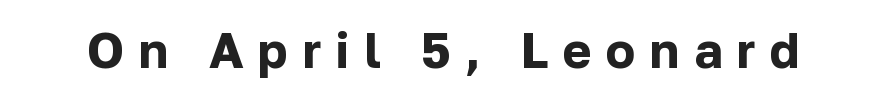
The axis of the letterforms is exactly vertical. The passage shown is typed in a proportional face where columns would drift. Has an underline been added? It has not. These lines carry a lot of weight — the face is fully bold. Check where the strokes stop: nothing finishes them off — pure sans. Here the glyphs are tracked loosely, breaking word shapes into spaced letters.
